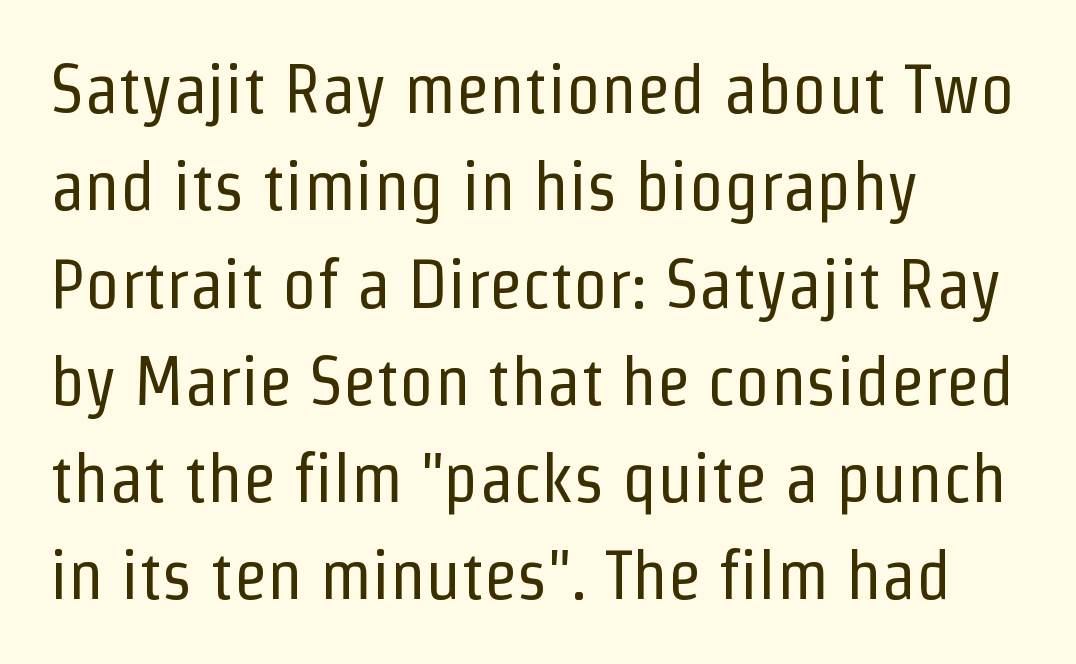
Q: Is the text bold? A: No.
Q: Is the text italic (slanted)? A: No, it is upright.
Q: Is the typeface a serif or a sans-serif typeface? A: Sans-serif.
Q: Is the text underlined? A: No.
Q: How is the paragraph aligned? A: Left-aligned.
Q: Is the spacing between letters normal or unusually wide? A: Normal.
Q: Is the spacing between lines tight, normal or loose? A: Normal.
Q: Width (condensed, normal, or wide)? A: Condensed.
Q: Stroke contrast? A: Low.
Q: x-height? A: Medium.
Q: Monospaced? A: No.
